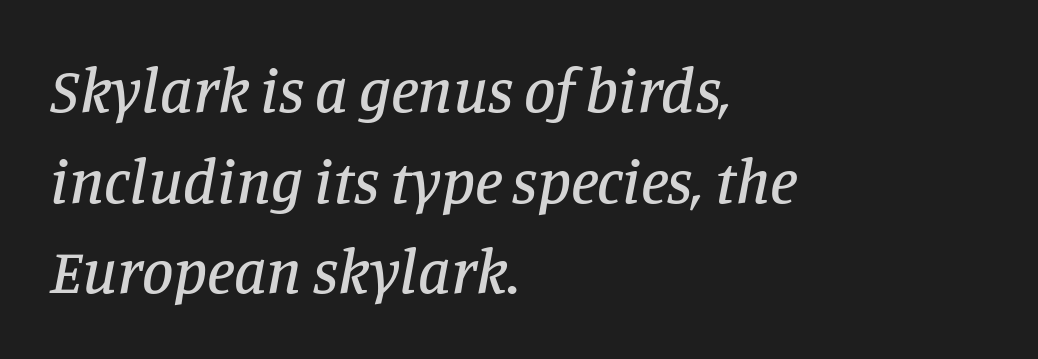
Q: Is the text italic (slanted)? A: Yes, it leans right by about 11 degrees.
Q: Is the typeface a serif or a sans-serif typeface? A: Serif.
Q: Is the text underlined? A: No.
Q: How is the paragraph aligned? A: Left-aligned.
Q: Is the spacing between letters normal or unusually wide? A: Normal.
Q: Is the spacing between lines tight, normal or loose? A: Normal.
Q: Width (condensed, normal, or wide)? A: Normal.
Q: Stroke contrast? A: Low.
Q: x-height? A: Large.
Q: Monospaced? A: No.
